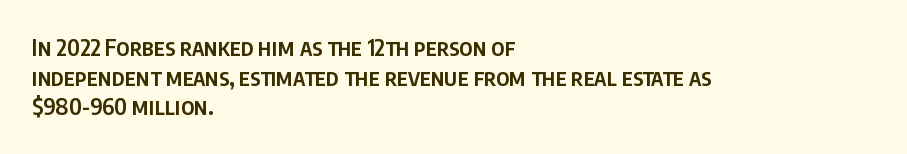
Stroke thickness is moderately raised; the sample reads as semibold. Vertical strokes here are truly vertical. The area under the type is left untouched. Summary of vertical rhythm: regular, with standard interline spacing.
